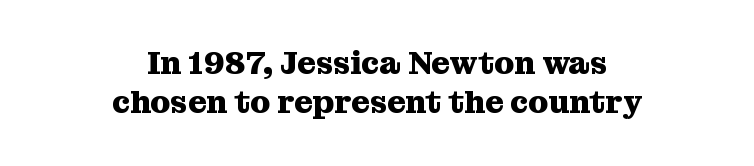
Q: Is the text bold? A: Yes.
Q: Is the text italic (slanted)? A: No, it is upright.
Q: Is the typeface a serif or a sans-serif typeface? A: Serif.
Q: Is the text underlined? A: No.
Q: How is the paragraph aligned? A: Centered.
Q: Is the spacing between letters normal or unusually wide? A: Normal.
Q: Width (condensed, normal, or wide)? A: Normal.
Q: Stroke contrast? A: Medium.
Q: x-height? A: Medium.
Q: Monospaced? A: No.
